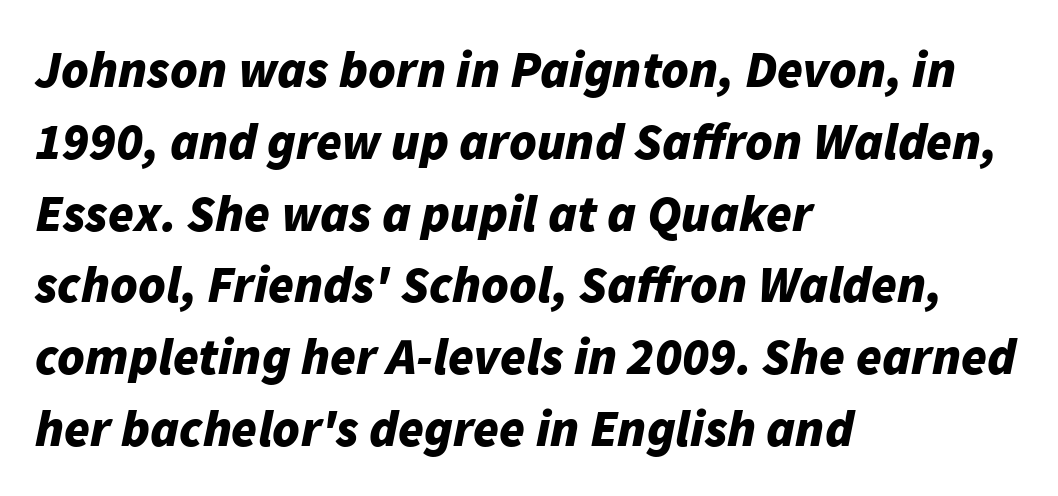
Q: Is the text bold? A: Yes.
Q: Is the text italic (slanted)? A: Yes, it leans right by about 11 degrees.
Q: Is the text underlined? A: No.
Q: How is the paragraph aligned? A: Left-aligned.
Q: Is the spacing between letters normal or unusually wide? A: Normal.
Q: Is the spacing between lines tight, normal or loose? A: Normal.
Q: Width (condensed, normal, or wide)? A: Normal.
Q: Stroke contrast? A: Low.
Q: x-height? A: Medium.
Q: Monospaced? A: No.
